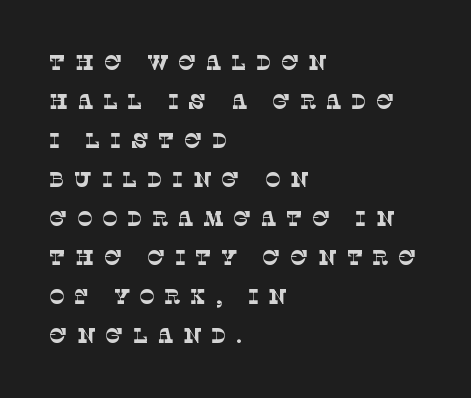
The image shows 21 px text type; set left-aligned, line spacing 1.86x, unusually wide letter spacing (+0.45 em), not underlined.
